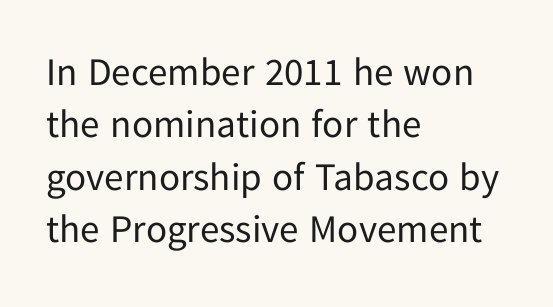
Decoration check: the copy has no underline. Regarding leading, the lines here are spaced in the standard way. Each line starts at the same left margin while the right side varies. These lines are rendered in a variable-pitch font. These lines are composed in type without serifs. Caption: face not bold, strokes unweighted.
